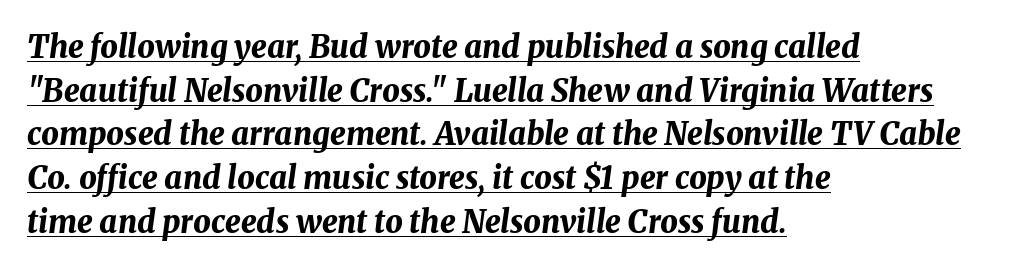
The image shows 31 px bold type, italic (leaning right); set left-aligned, normal line spacing (1.41x), normal letter spacing, underlined; medium stroke contrast and a medium x-height.
